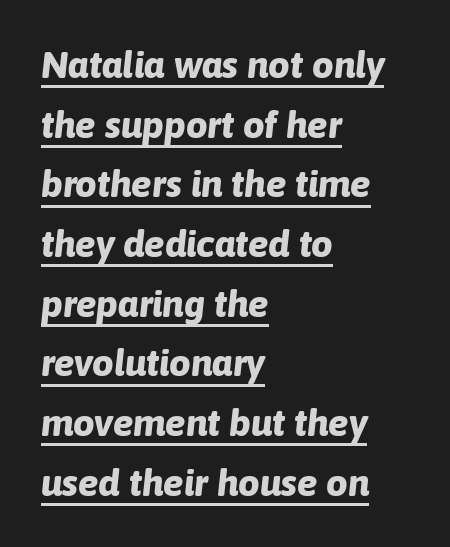
The letters advance in unequal steps, a hallmark of proportional type. Typographic density is high because the face is bold. You can tell it's italic because the verticals aren't actually vertical. Students, observe: this is what conventionally led text looks like. The lines are quadded left.
